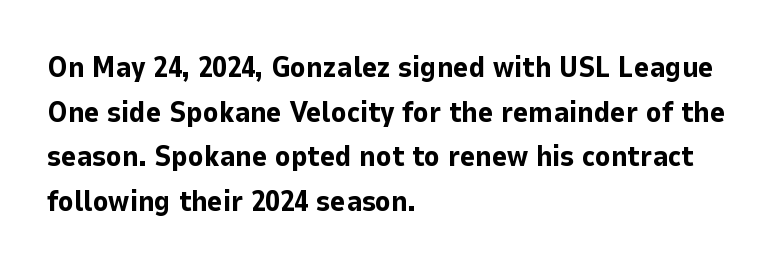
{"serif": "no", "italic": "no", "bold": "yes", "weight": "bold", "width": "normal", "stroke_contrast": "low", "x_height": "medium", "monospaced": "no", "underline": "no", "align": "left", "line_spacing": "normal", "line_spacing_ratio": 1.54, "letter_spacing": "normal", "letter_spacing_em": 0.0, "glyph_px": 29}
